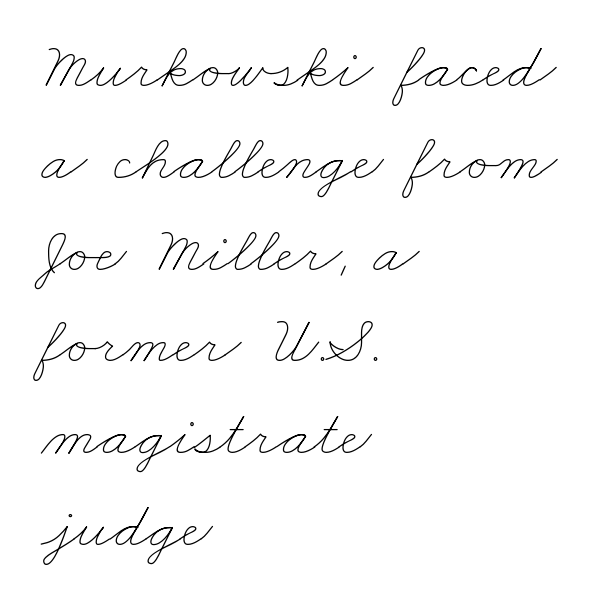
Horizontal alignment here is leftward, the default for most running prose. Varying glyph widths throughout — classic text-font behaviour. The type is set solid horizontally, with unmodified tracking. The zone under the glyphs is completely vacant.
